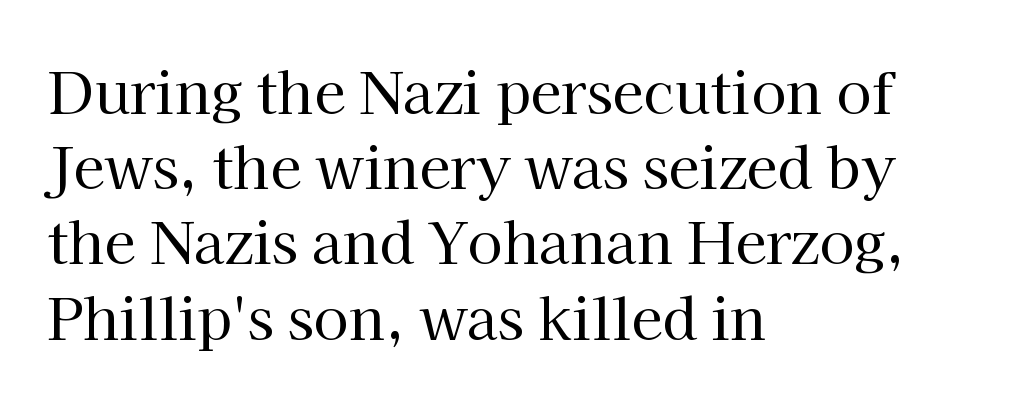
The image shows 57 px regular-weight serif type, upright; set left-aligned, normal line spacing (1.32x), normal letter spacing, not underlined; high stroke contrast and a medium x-height.
